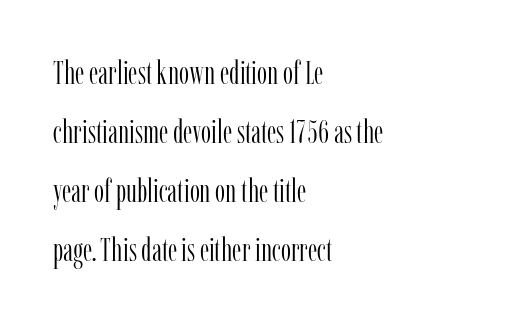
The image shows 32 px light, condensed serif type, upright; set left-aligned, line spacing 1.84x, normal letter spacing, not underlined; low stroke contrast and a medium x-height.
